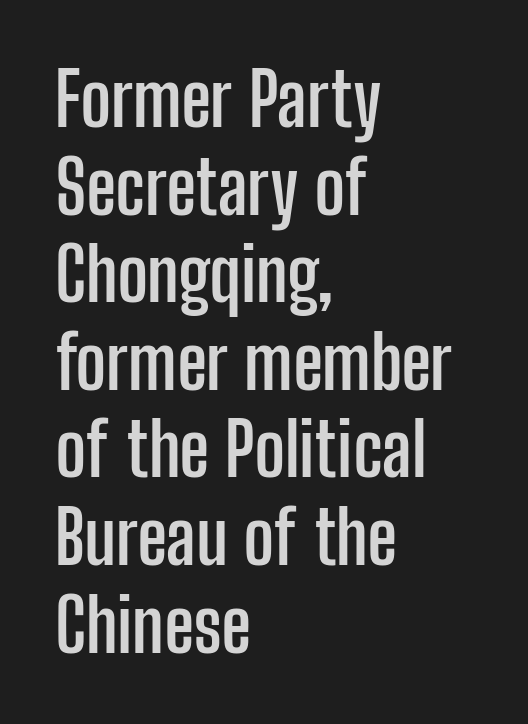
The image shows 73 px semibold, condensed sans-serif type, upright; set left-aligned, line spacing 1.2x, normal letter spacing, not underlined; low stroke contrast and a medium x-height.
